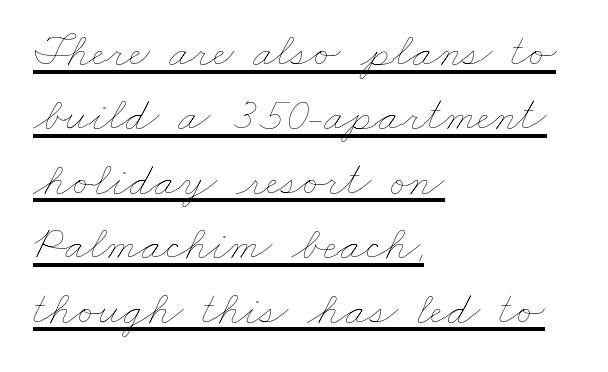
The glyphs are accompanied by a horizontal stroke just below them. Summary of vertical rhythm: regular, with standard interline spacing. Compared with a typical body face, this is equally light or lighter still. The rag falls on the right side of this text block. Proportional: the letters do not fall into vertical columns.
